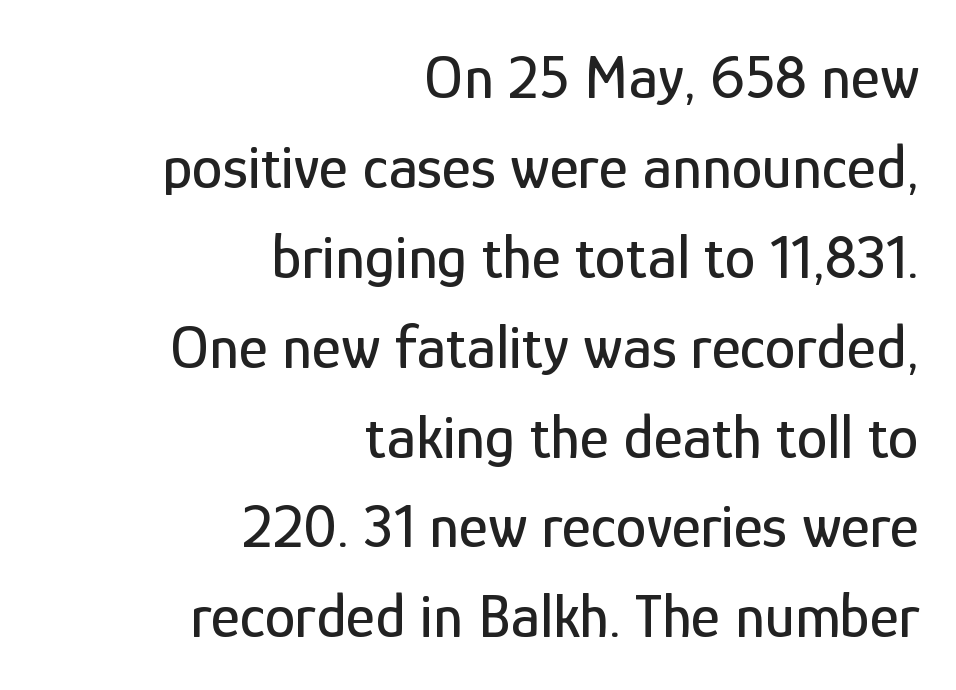
Which margin do the lines hug? The right one — the left edge is uneven. Upright lettering throughout. Tracking value appears to be zero — textbook default spacing. Do the characters align in a grid? No, the font is proportional. The face used here is a sans, in the tradition of grotesques and geometrics. The area under the type is left untouched.
